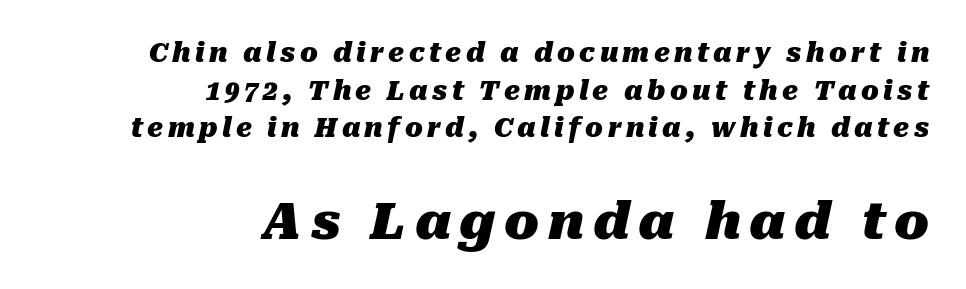
The image shows 51 px heavy type, italic (leaning right); set right-aligned, normal line spacing (1.45x), not underlined; the second (bottom) block is 1.96x larger; medium stroke contrast and a medium x-height.
